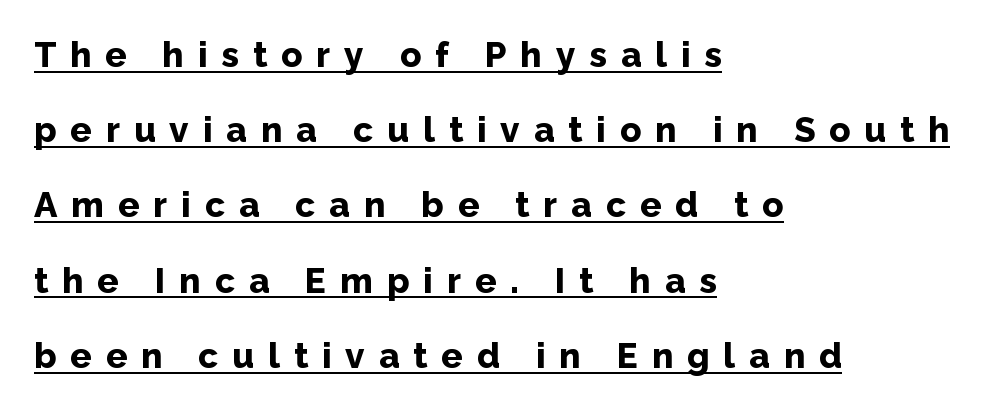
Proportional: the letters do not fall into vertical columns. The lettering is marked with a stroke running underneath it. You'd pick this weight for a headline — it's a proper bold. The passage shown is typeset with a sans-serif family.
